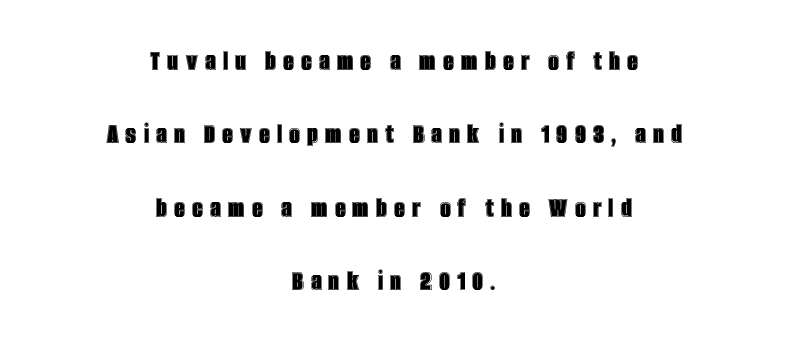
Q: Is the text italic (slanted)? A: No, it is upright.
Q: Is the text underlined? A: No.
Q: How is the paragraph aligned? A: Centered.
Q: Is the spacing between letters normal or unusually wide? A: Unusually wide.
Q: Is the spacing between lines tight, normal or loose? A: Loose.
Q: Width (condensed, normal, or wide)? A: Condensed.
Q: x-height? A: Large.
Q: Monospaced? A: No.
